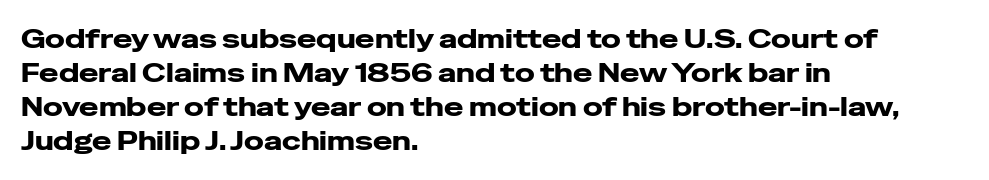
Q: Is the text italic (slanted)? A: No, it is upright.
Q: Is the text underlined? A: No.
Q: How is the paragraph aligned? A: Left-aligned.
Q: Is the spacing between letters normal or unusually wide? A: Normal.
Q: Is the spacing between lines tight, normal or loose? A: Normal.
